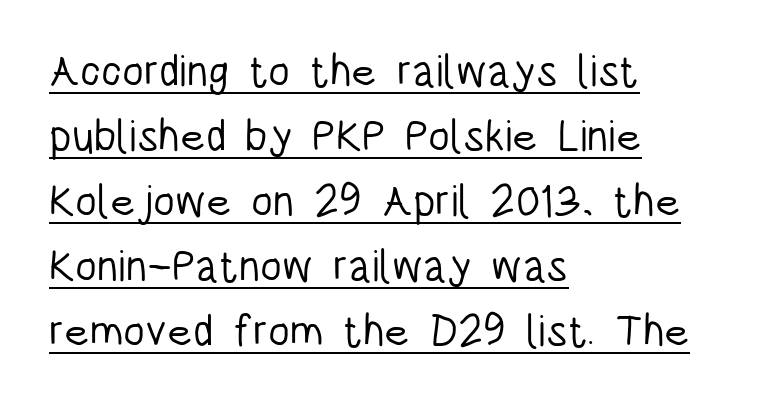
{"serif": "no", "italic": "no", "bold": "no", "weight": "light", "width": "condensed", "stroke_contrast": "low", "x_height": "large", "monospaced": "no", "underline": "yes", "align": "left", "line_spacing": "normal", "line_spacing_ratio": 1.48, "letter_spacing": "normal", "letter_spacing_em": 0.0, "glyph_px": 44}
